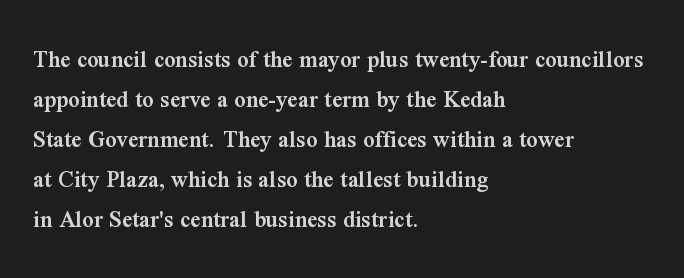
Each glyph is drawn with semibold strokes, heavier than normal yet not fully bold. Students, note that the glyphs here touch the page at normal intervals. Posture: vertical. A classic flush-left, rag-right setting is used for this passage. Does the leading feel generous? No, just average. Descenders hang freely into open space.
